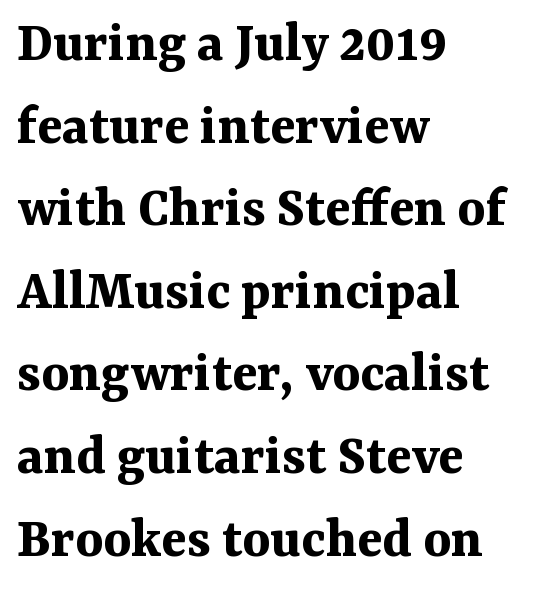
The image shows 59 px bold serif type, upright; set left-aligned, normal line spacing (1.4x), normal letter spacing, not underlined; medium stroke contrast and a medium x-height.
